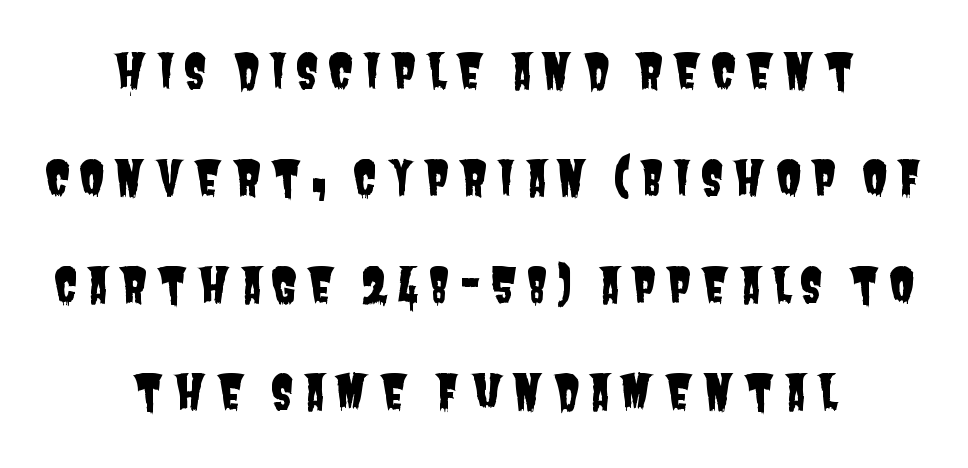
Notice the wide empty band between every row — that's loose leading. The rendering positions every line midway between the sides. Just letters on the line, the space beneath them empty. Here the designer chose a conventional face with non-uniform glyph widths. Classification — sans serif.
